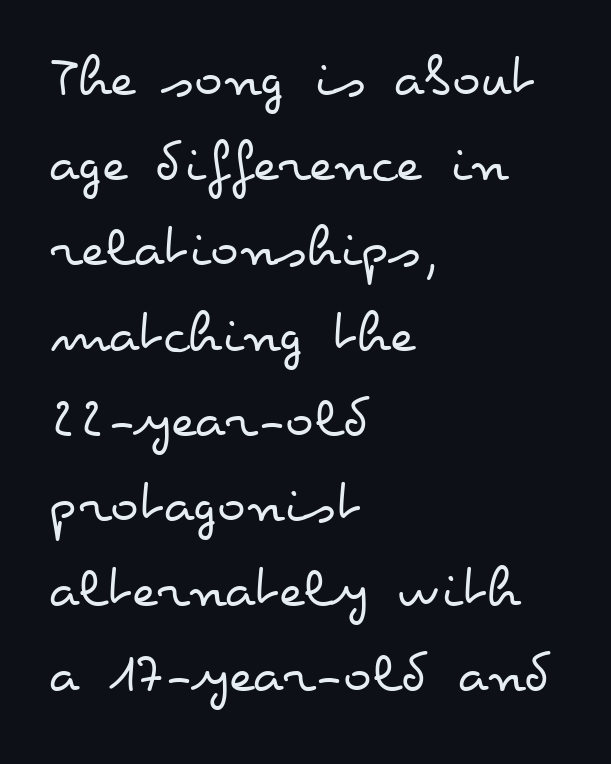
{"italic": "no", "bold": "no", "weight": "regular", "width": "wide", "stroke_contrast": "low", "x_height": "small", "monospaced": "no", "underline": "no", "align": "left", "line_spacing": "normal", "line_spacing_ratio": 1.42, "letter_spacing": "normal", "letter_spacing_em": 0.0, "glyph_px": 60}
